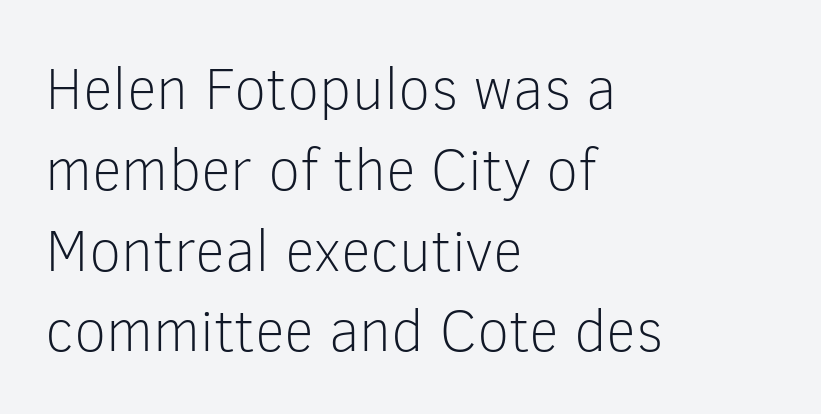
{"serif": "no", "italic": "no", "bold": "no", "weight": "light", "width": "normal", "stroke_contrast": "low", "x_height": "medium", "monospaced": "no", "underline": "no", "align": "left", "line_spacing": "normal", "line_spacing_ratio": 1.37, "letter_spacing": "normal", "letter_spacing_em": 0.0, "glyph_px": 59}
